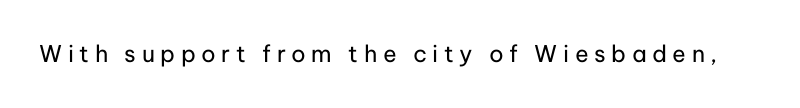
Unmarked baselines from the first word to the last. Is this a heavy cut? Hardly; it is regular or lighter. Words appear elongated and porous because spacing is wide. Rendered with straight, roman letterforms.
